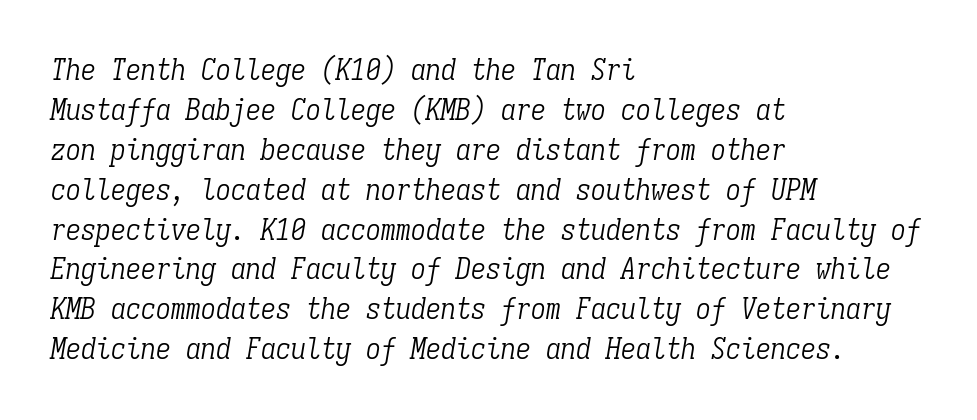
The letters march in equal steps, a hallmark of fixed-pitch type. These lines were composed using italics. Nothing unusual about the tracking: characters are spaced as the font intends. Alignment: flush left. The glyphs are unaccompanied by any horizontal stroke below them.
